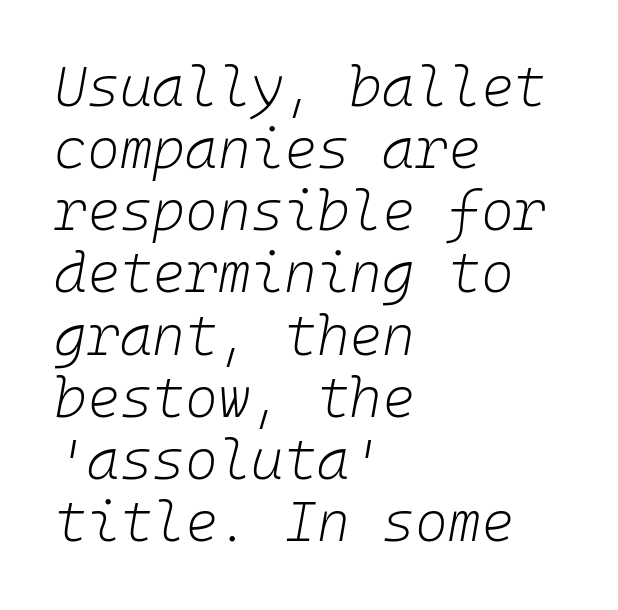
Bold? No — there's no thickening of the strokes. This sample uses an oblique cut, with every glyph tilted off the vertical. You could barely slide anything between these rows. Spacing between characters is what you'd get straight out of the box. A bare baseline throughout the passage.
